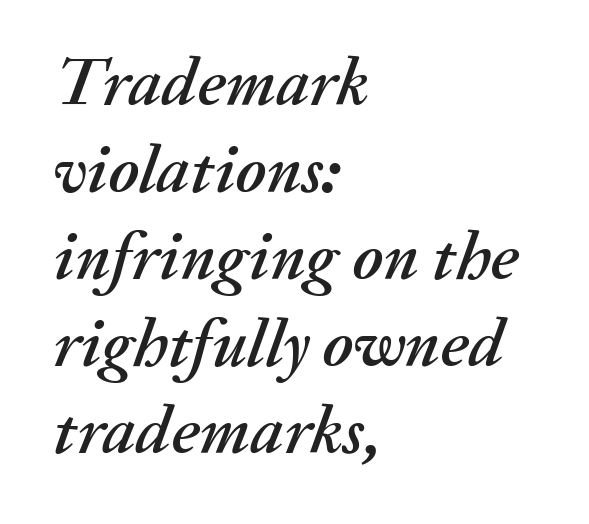
{"italic": "yes", "lean": "right", "slant_degrees": 20, "width": "normal", "stroke_contrast": "medium", "x_height": "medium", "monospaced": "no", "underline": "no", "align": "left", "line_spacing": "normal", "line_spacing_ratio": 1.28, "letter_spacing": "normal", "letter_spacing_em": 0.0, "glyph_px": 68}
